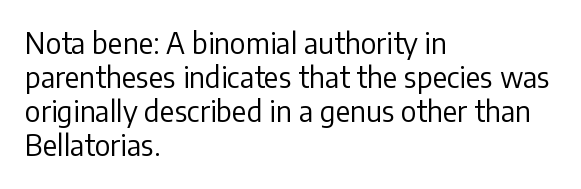
The image shows 28 px regular-weight sans-serif type, upright; set left-aligned, line spacing 1.22x, normal letter spacing, not underlined; low stroke contrast and a medium x-height.
